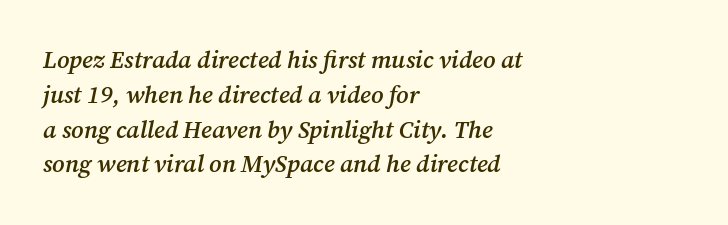
{"italic": "yes", "lean": "right", "slant_degrees": 12, "bold": "semi", "underline": "no", "align": "left", "line_spacing": "normal", "line_spacing_ratio": 1.45, "letter_spacing": "normal", "letter_spacing_em": 0.0, "glyph_px": 24}
